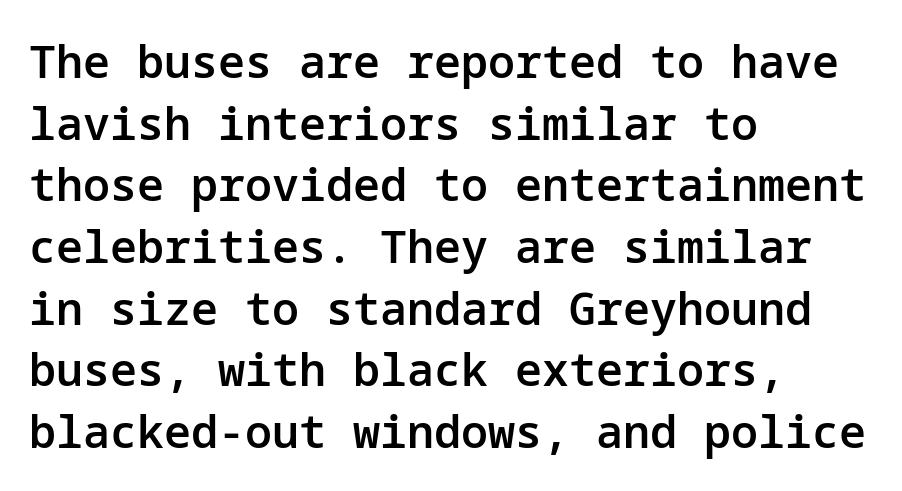
Q: Is the text bold? A: Semi-bold.
Q: Is the text italic (slanted)? A: No, it is upright.
Q: Is the typeface a serif or a sans-serif typeface? A: Sans-serif.
Q: Is the text underlined? A: No.
Q: How is the paragraph aligned? A: Left-aligned.
Q: Is the spacing between letters normal or unusually wide? A: Normal.
Q: Is the spacing between lines tight, normal or loose? A: Normal.
Q: Width (condensed, normal, or wide)? A: Normal.
Q: Stroke contrast? A: Low.
Q: x-height? A: Medium.
